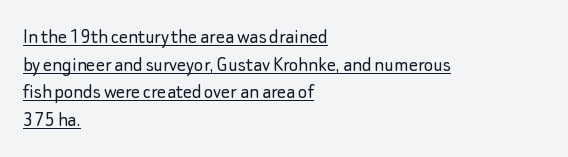
The image shows 22 px text type, upright; set left-aligned, normal line spacing (1.26x), normal letter spacing, underlined.
